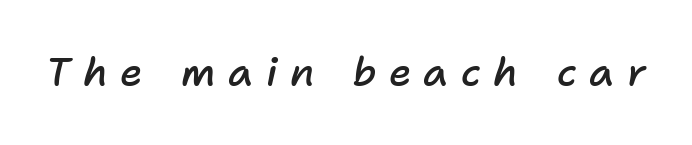
On the weight axis this lands at semibold, roughly 600. The tracking jumps out immediately: characters are airy and widely separated. Italic: yes, the glyphs are oblique. Spacing verdict: proportional, widths tailored to each character. The words here are not underlined.
